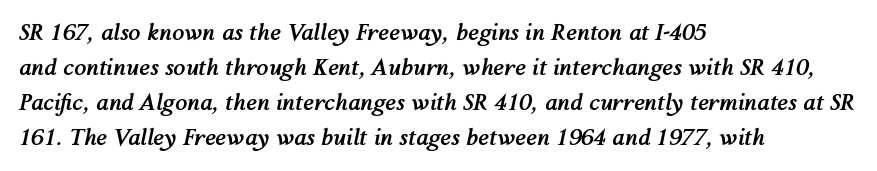
{"italic": "yes", "lean": "right", "slant_degrees": 12, "bold": "yes", "underline": "no", "align": "left", "line_spacing": "normal", "line_spacing_ratio": 1.59, "letter_spacing": "normal", "letter_spacing_em": 0.0, "glyph_px": 22}
